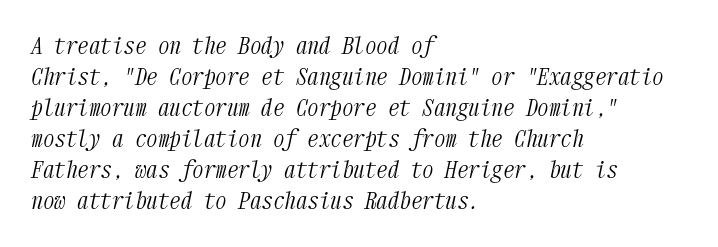
{"italic": "yes", "lean": "right", "slant_degrees": 12, "bold": "no", "underline": "no", "align": "left", "line_spacing": "normal", "line_spacing_ratio": 1.35, "letter_spacing": "normal", "letter_spacing_em": 0.0, "glyph_px": 23}
